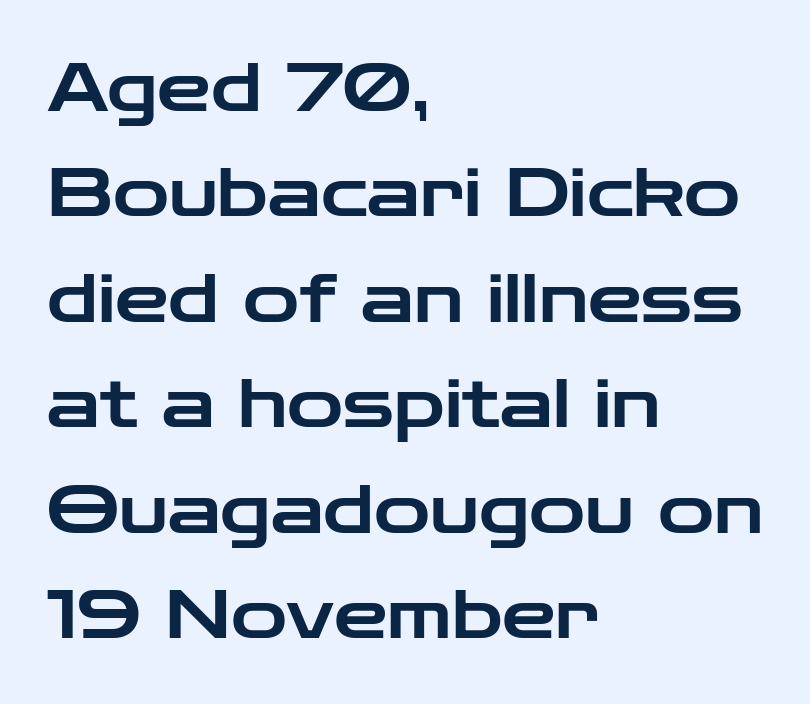
Posture: vertical. You could call the tracking neutral — neither tight nor loose. Look at the bottom of the vertical strokes: they stop flat, with no serifs. The area under the type is left untouched.
